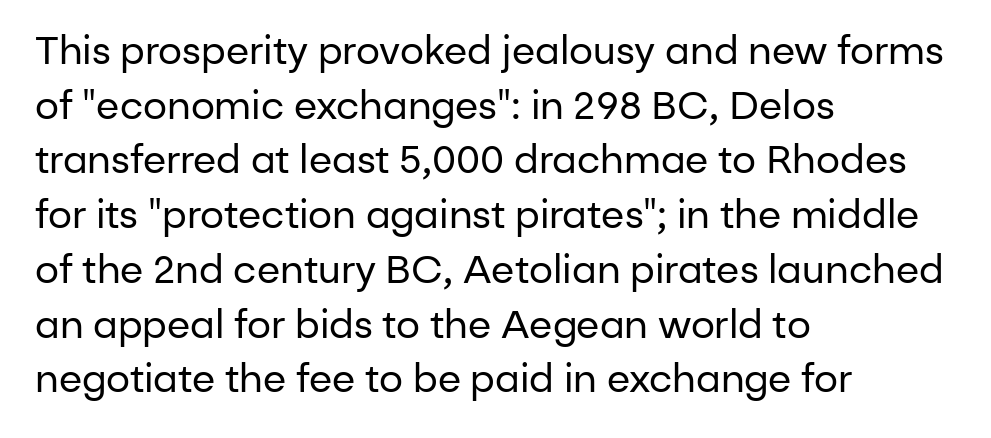
The image shows 38 px regular-weight sans-serif type, upright; set left-aligned, normal line spacing (1.44x), normal letter spacing, not underlined; low stroke contrast and a medium x-height.
